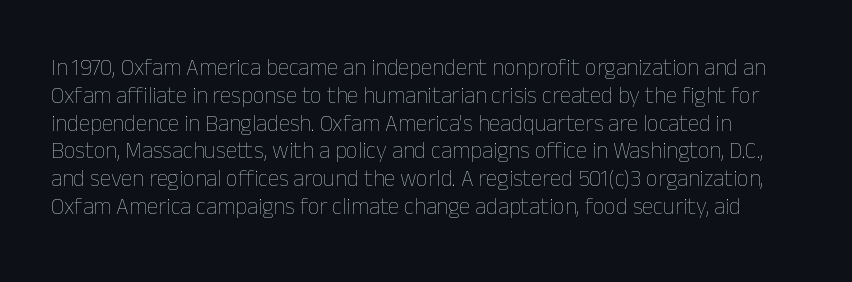
No chunkiness to these letters — they're not bold. A bare baseline throughout the passage. The typography opts for an upright posture over an oblique one. Between one letter and the next there's only the usual sliver of space.
